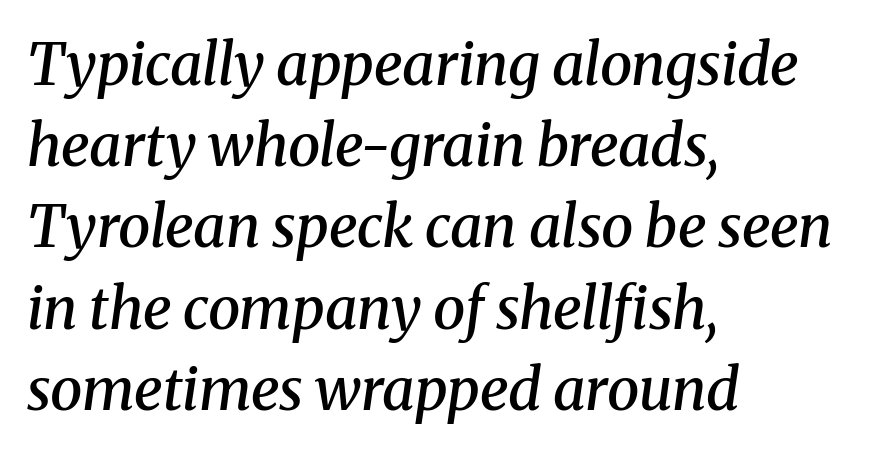
The lines are quadded left. The letters carry serifs — small finishing strokes at the ends of their stems. Reading down the column, the eye jumps a familiar distance to each next line. The face used here is proportionally spaced, like ordinary book or web type.
